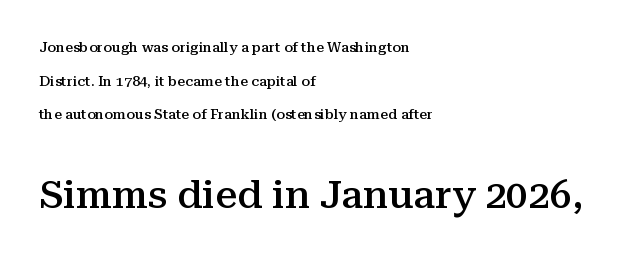
The image shows 39 px semibold serif type, upright; set left-aligned, loose line spacing (2.4x), normal letter spacing, not underlined; the second (bottom) block is 2.79x larger; medium stroke contrast and a medium x-height.
